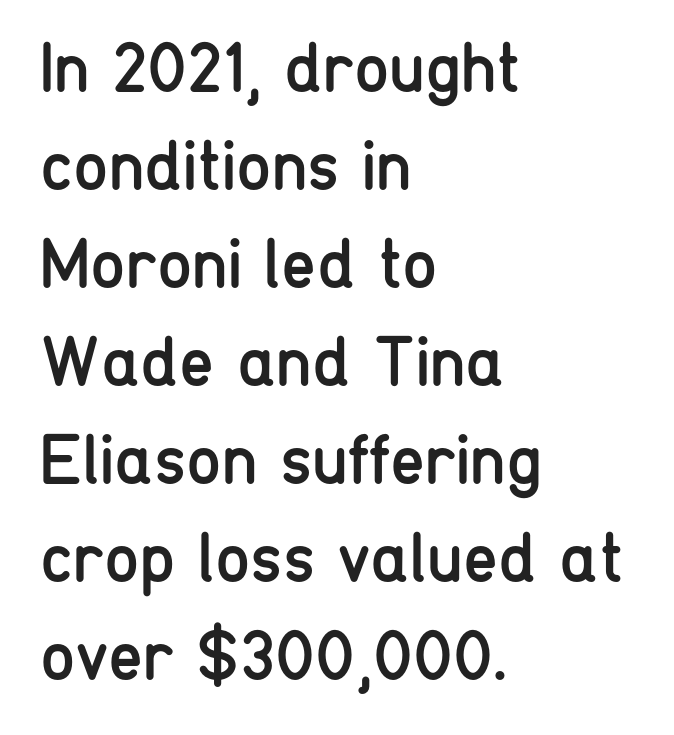
Q: Is the text bold? A: No.
Q: Is the text italic (slanted)? A: No, it is upright.
Q: Is the typeface a serif or a sans-serif typeface? A: Sans-serif.
Q: Is the text underlined? A: No.
Q: How is the paragraph aligned? A: Left-aligned.
Q: Is the spacing between letters normal or unusually wide? A: Normal.
Q: Is the spacing between lines tight, normal or loose? A: Normal.
Q: Width (condensed, normal, or wide)? A: Condensed.
Q: Stroke contrast? A: Low.
Q: x-height? A: Medium.
Q: Monospaced? A: No.
